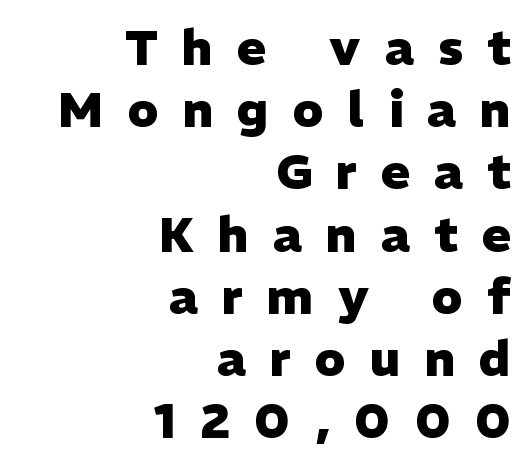
{"serif": "no", "italic": "no", "bold": "yes", "weight": "heavy", "width": "normal", "stroke_contrast": "low", "x_height": "medium", "monospaced": "no", "underline": "no", "align": "right", "line_spacing": "normal", "line_spacing_ratio": 1.27, "letter_spacing": "wide", "letter_spacing_em": 0.49, "glyph_px": 49}
